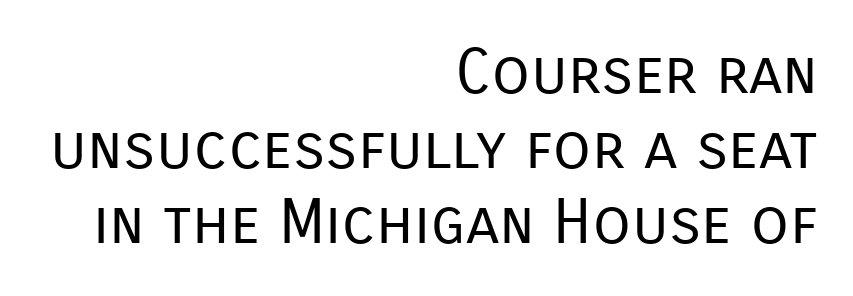
{"serif": "no", "italic": "no", "bold": "no", "weight": "regular", "width": "normal", "stroke_contrast": "low", "x_height": "medium", "monospaced": "no", "underline": "no", "align": "right", "line_spacing_ratio": 1.21, "letter_spacing": "normal", "letter_spacing_em": 0.0, "glyph_px": 62}
